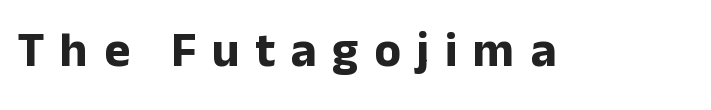
The image shows 49 px bold sans-serif type, upright; set unusually wide letter spacing (+0.32 em), not underlined; low stroke contrast and a medium x-height.
